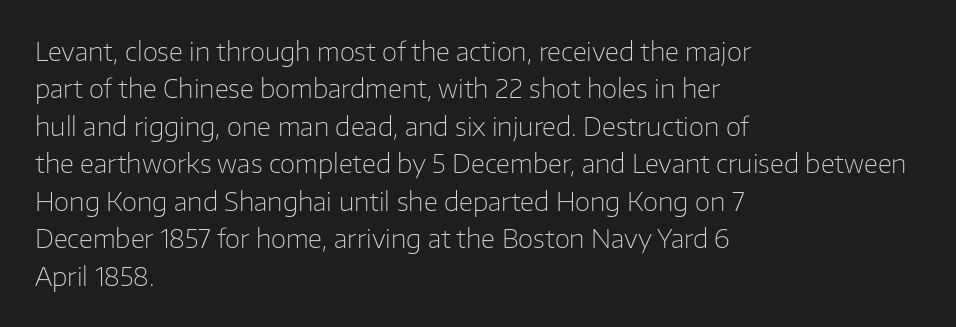
In CSS terms this would be text-align: left. Descenders are the only things crossing below the line. One glance says typical: line gaps are just what's usual. This is the regular roman posture of the typeface.
